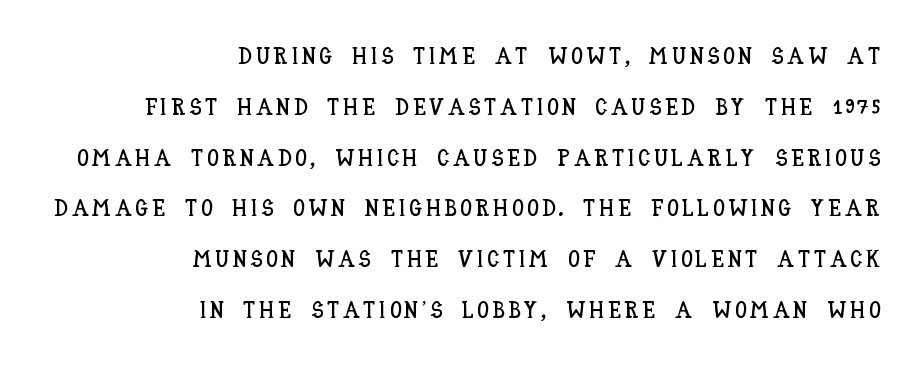
The image shows 23 px text type, upright; set right-aligned, loose line spacing (2.21x), not underlined.
